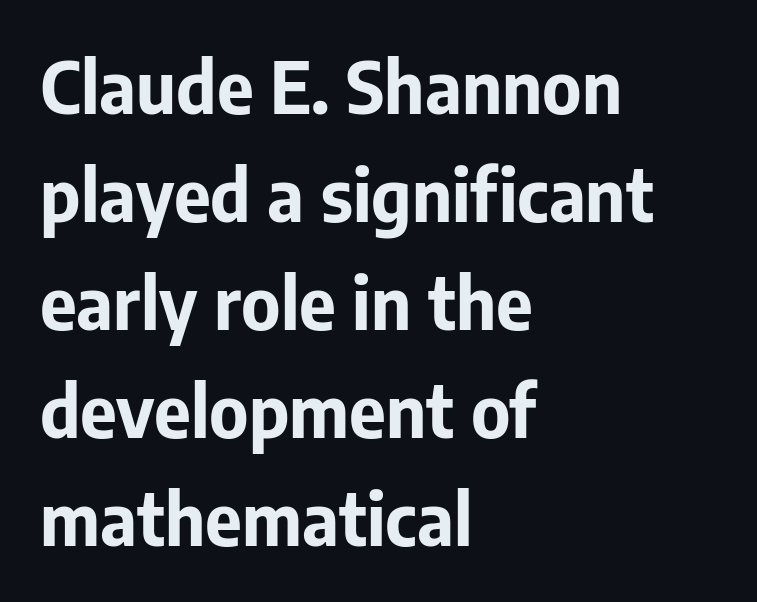
Only glyphs here, with clear space below each row. A typesetter would call this proportional, since set widths differ per character. Emphasis by weight is at full strength: bold. The lettering stays uniformly vertical, giving the passage a roman look.
